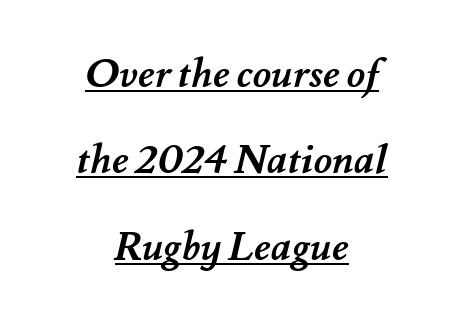
This sample has the flowing, uneven cadence of proportional lettering. Where is the straight margin? There isn't one; the lines are centered. Characters follow at the spacing the type designer built in. Interline gaps are noticeably wide in this sample. The words here are underlined.
